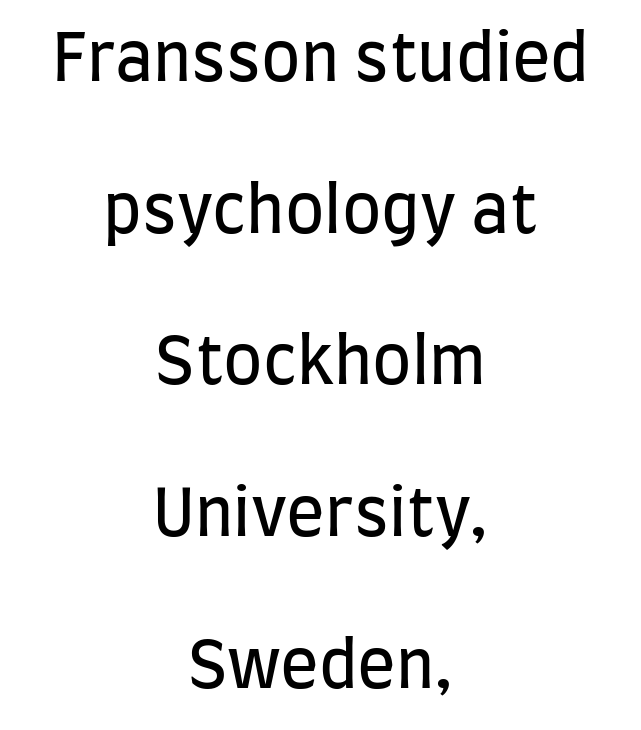
The image shows 64 px regular-weight, condensed sans-serif type, upright; set centered, loose line spacing (2.37x), normal letter spacing, not underlined; low stroke contrast and a large x-height.
